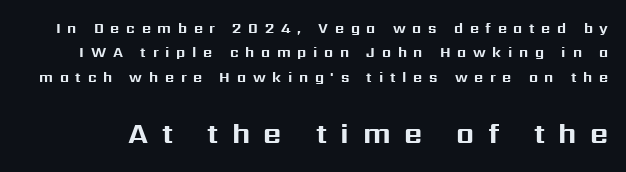
The image shows 28 px bold sans-serif type, upright; set line spacing 1.74x, unusually wide letter spacing (+0.48 em), not underlined; the second (bottom) block is 2.0x larger; medium stroke contrast and a medium x-height.
